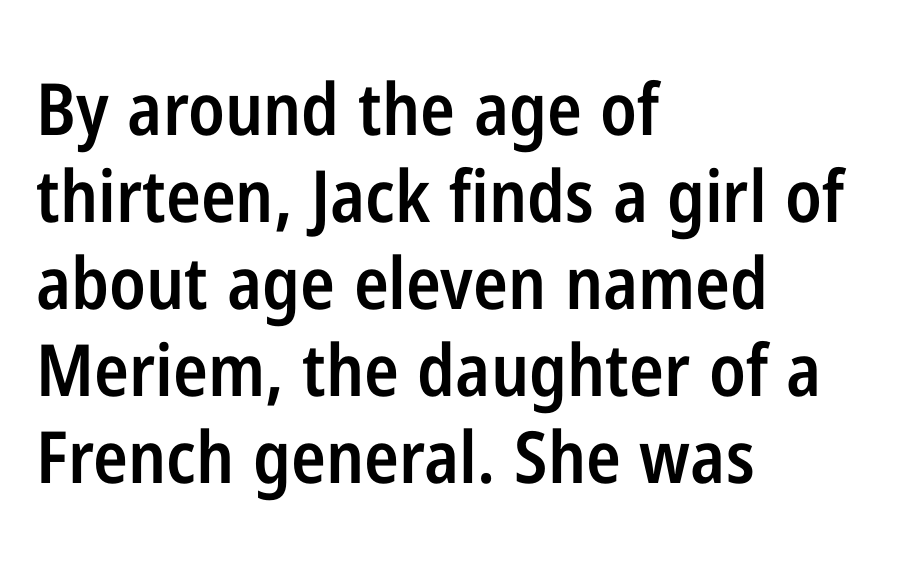
Notice the strokes are somewhat thickened but not fully heavy: this is a semibold. The foot of each line stays bare and open. Italic: no, the glyphs are upright roman. Nothing unusual about the tracking: characters are spaced as the font intends.
